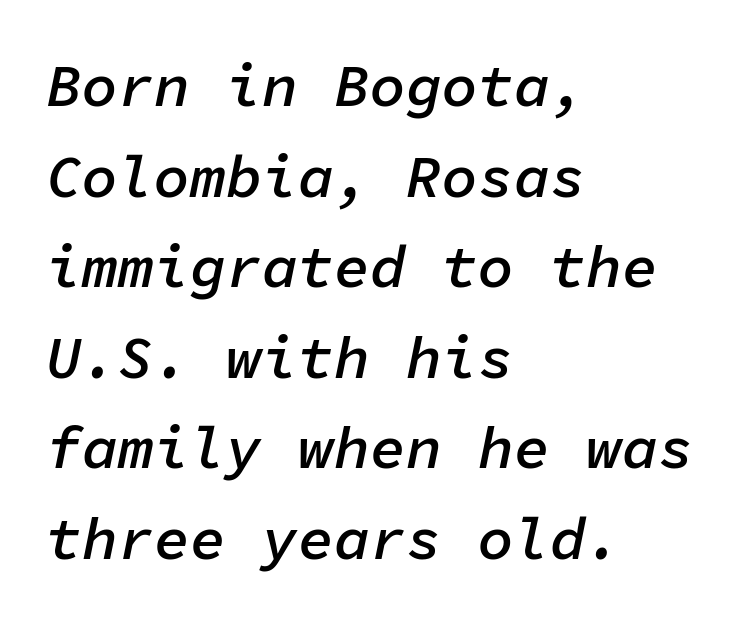
Q: Is the text bold? A: Semi-bold.
Q: Is the text italic (slanted)? A: Yes, it leans right by about 11 degrees.
Q: Is the text underlined? A: No.
Q: How is the paragraph aligned? A: Left-aligned.
Q: Is the spacing between letters normal or unusually wide? A: Normal.
Q: Is the spacing between lines tight, normal or loose? A: Normal.
Q: Width (condensed, normal, or wide)? A: Normal.
Q: Stroke contrast? A: Low.
Q: x-height? A: Medium.
Q: Monospaced? A: Yes.
